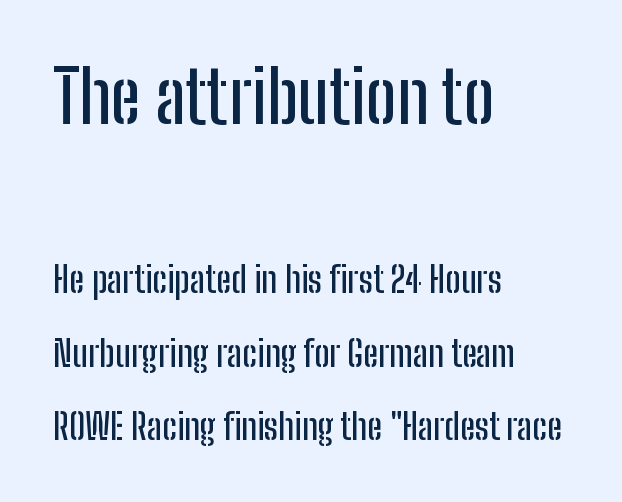
{"serif": "no", "italic": "no", "width": "condensed", "stroke_contrast": "low", "x_height": "medium", "monospaced": "no", "underline": "no", "align": "left", "line_spacing": "loose", "line_spacing_ratio": 2.04, "letter_spacing": "normal", "letter_spacing_em": 0.0, "larger_block": "first", "size_ratio": 2.0, "glyph_px": 72}
